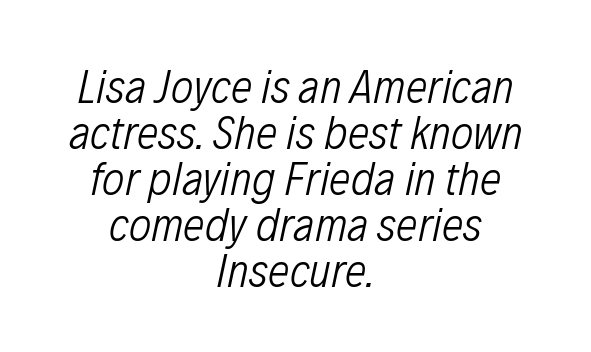
If you folded the block vertically in half, each line would mirror itself in length. The text carries the slant typical of an italic or oblique font. No extra ink here — the face is not bold. This rendering features lettering with no underline.
